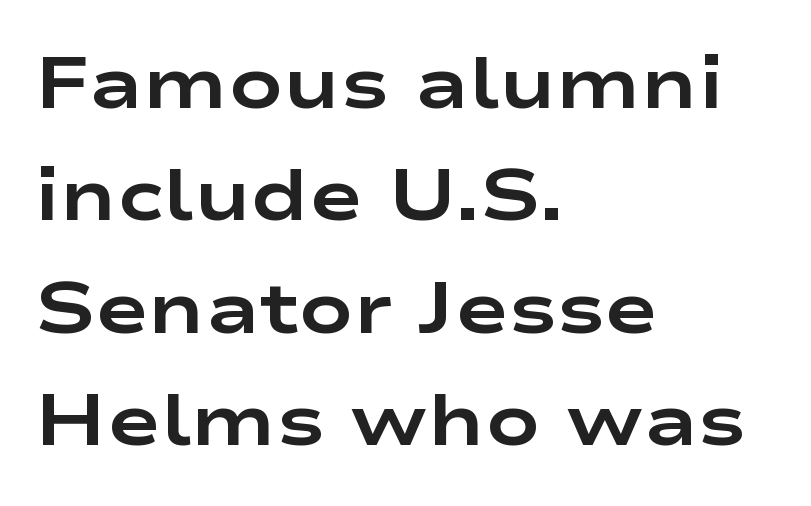
Letter spacing: default. Italic? Not at all — the glyphs are vertical. These lines are composed in type without serifs. Line starts are locked; line ends wander.
